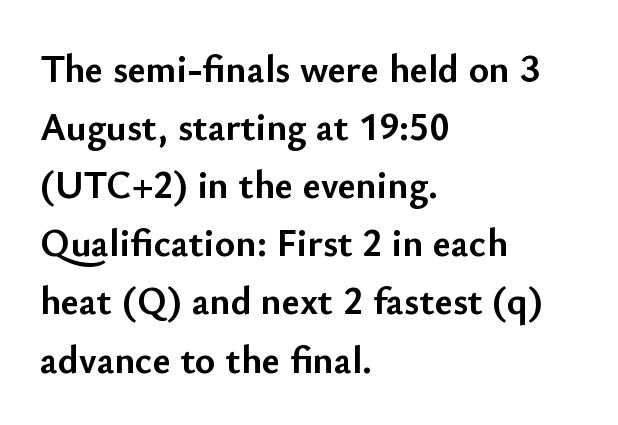
The passage shown stacks its lines at a standard gap. Heavy-handed strokes throughout: this text is bold. The passage shown is typeset with a sans-serif family. Letter spacing: default.
